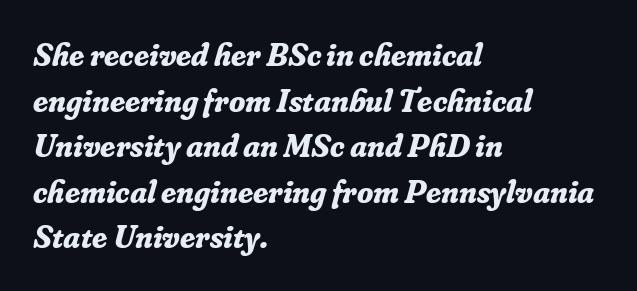
Would a proofreader flag this as italicized? Yes. Does the type have serifs? Yes, each stem ends in a small foot. The typesetter chose a ragged-right arrangement here. A typesetter would call this zero additional tracking. Heavy-handed strokes throughout: this text is bold.
